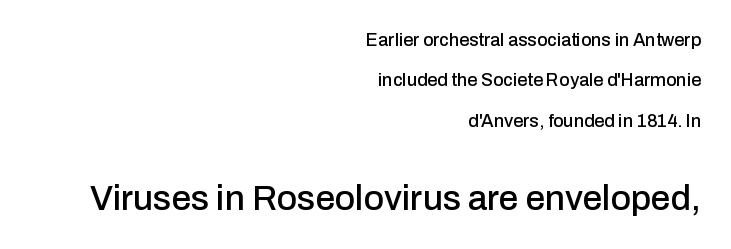
Only glyphs here, with clear space below each row. Which chunk is bigger? The second one — the bottom block dwarfs the top. What kind of face is this? One without serifs — a sans. Spacing verdict: proportional, widths tailored to each character. Every character sits straight up, as roman type does.
